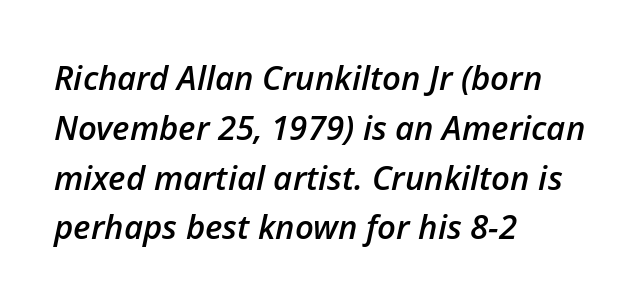
Q: Is the text bold? A: Semi-bold.
Q: Is the text italic (slanted)? A: Yes, it leans right by about 12 degrees.
Q: Is the text underlined? A: No.
Q: How is the paragraph aligned? A: Left-aligned.
Q: Is the spacing between letters normal or unusually wide? A: Normal.
Q: Is the spacing between lines tight, normal or loose? A: Normal.
Q: Width (condensed, normal, or wide)? A: Normal.
Q: Stroke contrast? A: Low.
Q: x-height? A: Medium.
Q: Monospaced? A: No.
